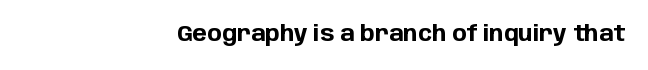
Glyph-to-glyph distance matches everyday printed text. Anything drawn beneath the words? Only blank space. Notice how the passage keeps a crisp vertical edge on the right only. The typesetting leans heavy: a genuine bold.
